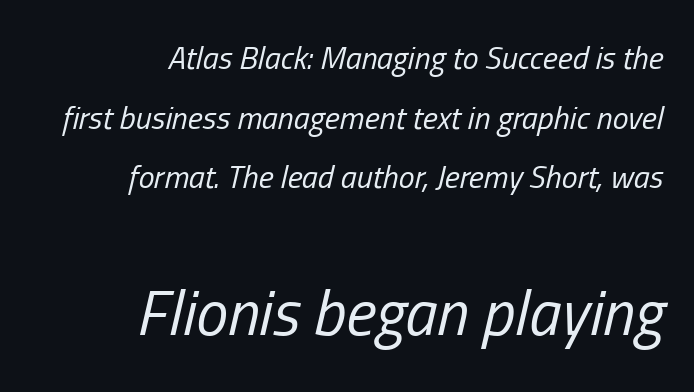
Q: Is the text bold? A: No.
Q: Is the text italic (slanted)? A: Yes, it leans right by about 13 degrees.
Q: Is the text underlined? A: No.
Q: How is the paragraph aligned? A: Right-aligned.
Q: Is the spacing between letters normal or unusually wide? A: Normal.
Q: Which block of text is set in a larger size, the first (top) or the second (bottom)? A: The second (bottom) one.
Q: Width (condensed, normal, or wide)? A: Condensed.
Q: Stroke contrast? A: Low.
Q: x-height? A: Medium.
Q: Monospaced? A: No.
